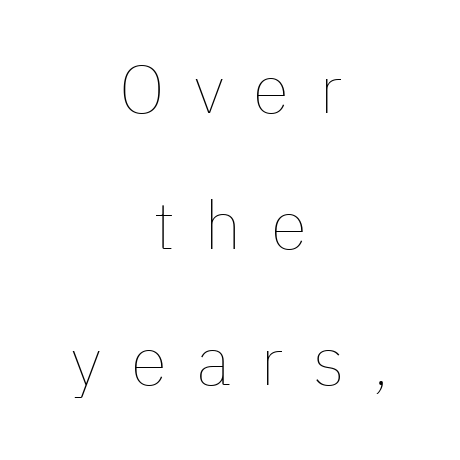
Q: Is the text bold? A: No.
Q: Is the text italic (slanted)? A: No, it is upright.
Q: Is the text underlined? A: No.
Q: How is the paragraph aligned? A: Centered.
Q: Is the spacing between letters normal or unusually wide? A: Unusually wide.
Q: Is the spacing between lines tight, normal or loose? A: Loose.
Q: Width (condensed, normal, or wide)? A: Normal.
Q: Stroke contrast? A: Low.
Q: x-height? A: Medium.
Q: Monospaced? A: No.
